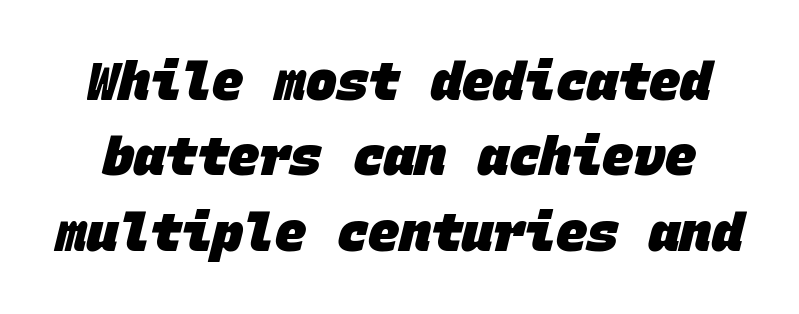
The image shows 52 px heavy sans-serif type, monospaced; set normal line spacing (1.45x), normal letter spacing, not underlined; low stroke contrast and a large x-height.
